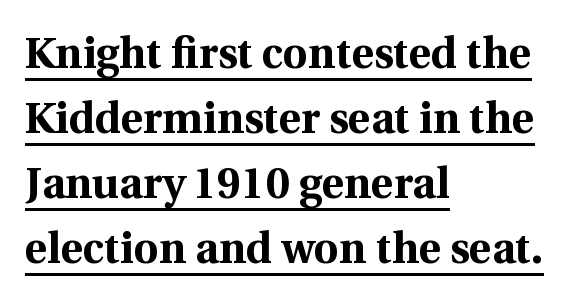
The image shows 43 px bold serif type, upright; set left-aligned, normal line spacing (1.51x), normal letter spacing, underlined; a medium x-height.
